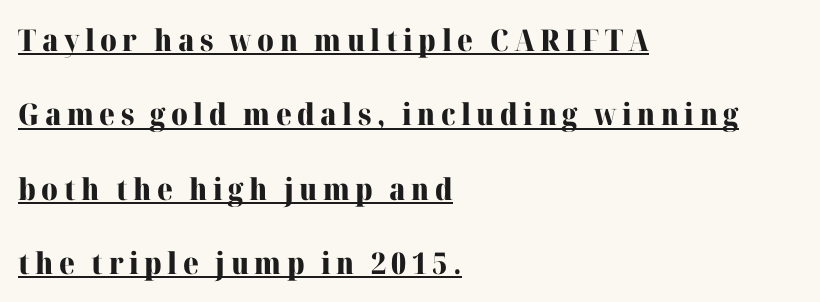
{"serif": "yes", "italic": "no", "bold": "yes", "weight": "heavy", "width": "normal", "stroke_contrast": "high", "x_height": "medium", "monospaced": "no", "underline": "yes", "align": "left", "line_spacing": "loose", "line_spacing_ratio": 2.48, "glyph_px": 30}
